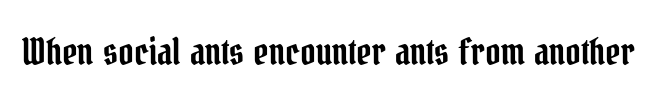
The image shows 37 px condensed serif type, upright; set normal letter spacing, not underlined; low stroke contrast and a medium x-height.
